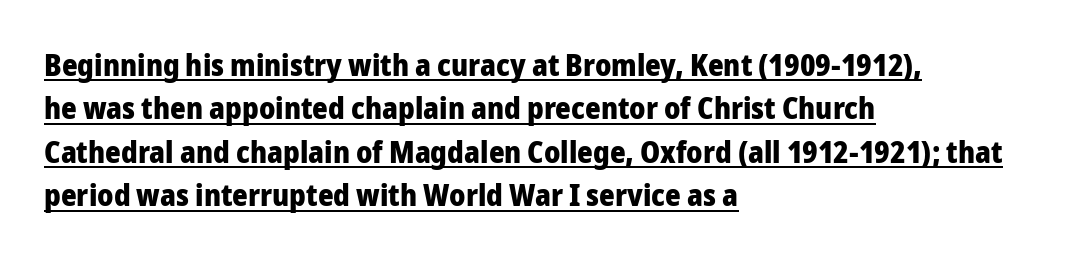
The image shows 30 px heavy sans-serif type, upright; set left-aligned, normal line spacing (1.45x), normal letter spacing, underlined; low stroke contrast and a medium x-height.
